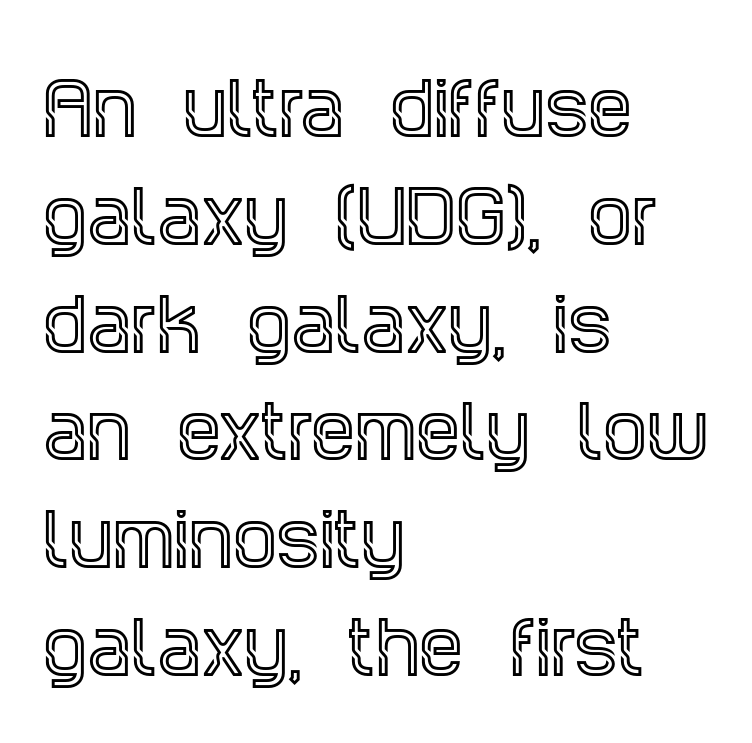
How are the letters spaced? Ordinarily, with no added tracking. The strip under each line holds only bare page. This sample has the flowing, uneven cadence of proportional lettering. The specimen reads as upright at a glance.
